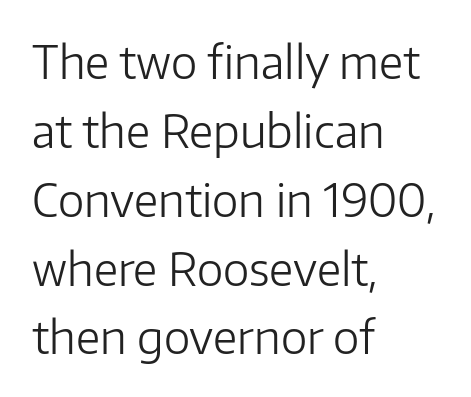
Is there much room between lines? A standard amount, neither cramped nor airy. The specimen omits any rule beneath the text block's lines. The passage shown is not bold in any degree. These lines are composed in type without serifs.
